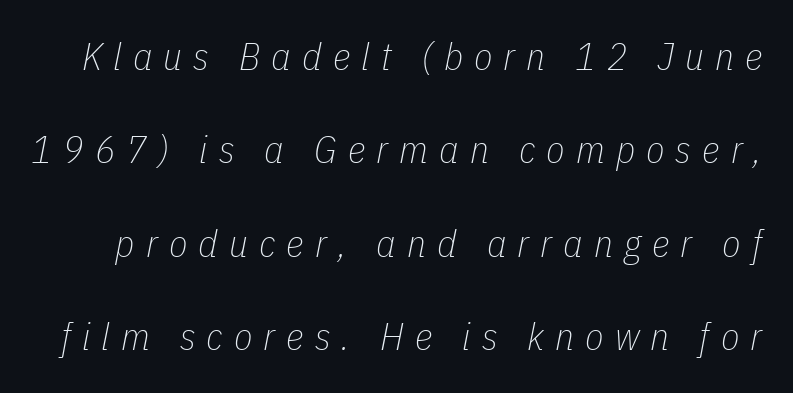
The image shows 38 px thin, condensed type, italic (leaning right); set loose line spacing (2.46x), unusually wide letter spacing (+0.29 em), not underlined; low stroke contrast and a medium x-height.
